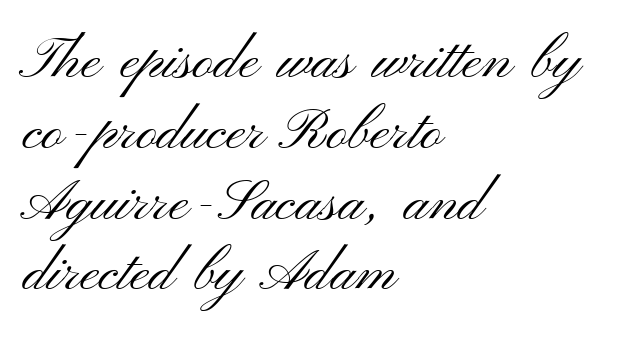
The image shows 58 px light, wide sans-serif type; set left-aligned, line spacing 1.22x, normal letter spacing, not underlined; medium stroke contrast and a small x-height.
